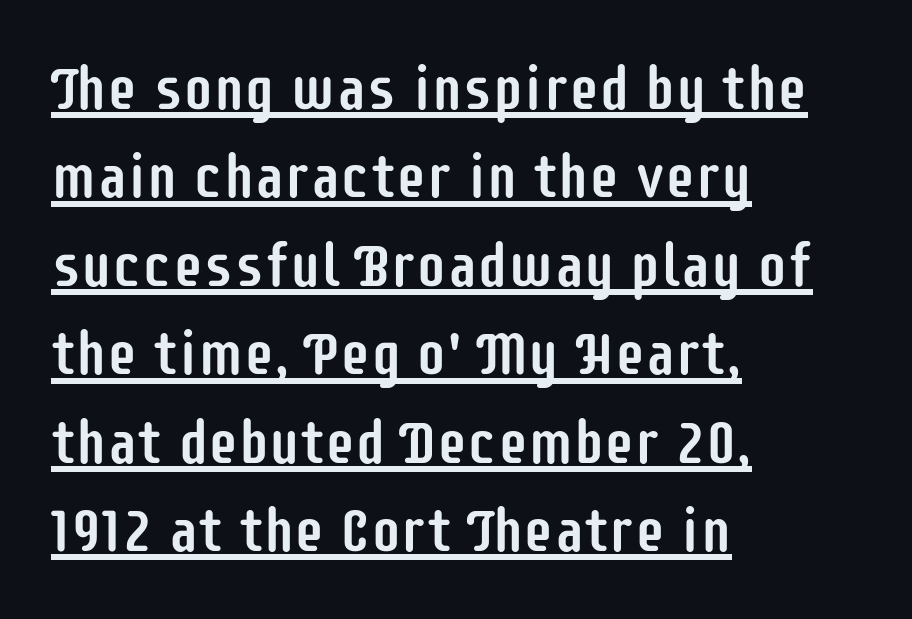
The image shows 61 px condensed sans-serif type, upright; set left-aligned, normal line spacing (1.45x), normal letter spacing, underlined; low stroke contrast and a large x-height.
